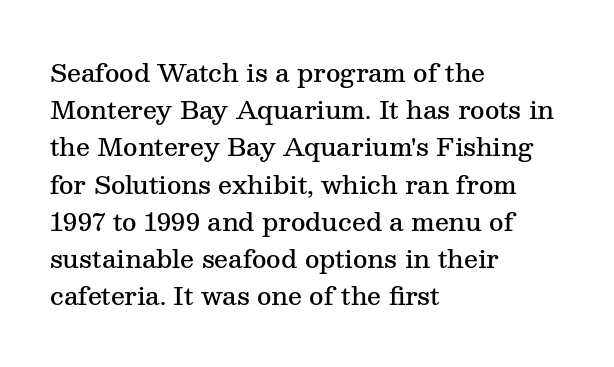
The image shows 25 px text type, upright; set left-aligned, normal line spacing (1.49x), normal letter spacing, not underlined.
